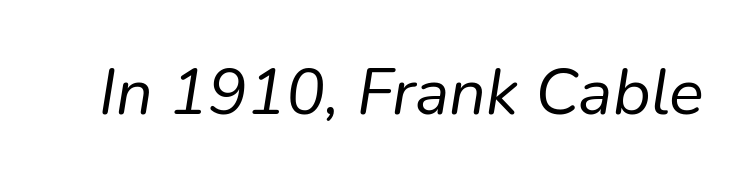
The image shows 65 px regular-weight type, italic (leaning right); set normal letter spacing, not underlined; low stroke contrast and a medium x-height.
